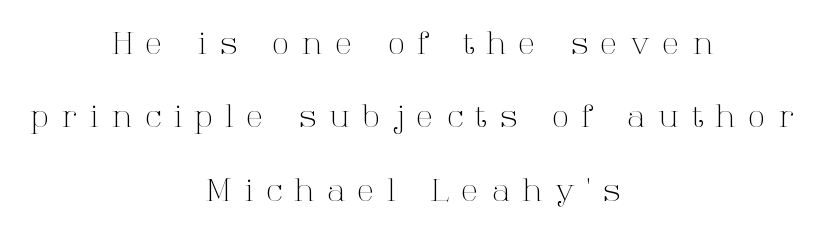
If you measured baseline to baseline, you'd find a long distance. Is this a fixed-width face? No — the glyphs have proportional, varying widths. No italicization has been applied; the sample stays upright. The rendering shows small feet on the letterforms — a serif design. Compared with a flush-left layout, this one balances lines on the center instead.
